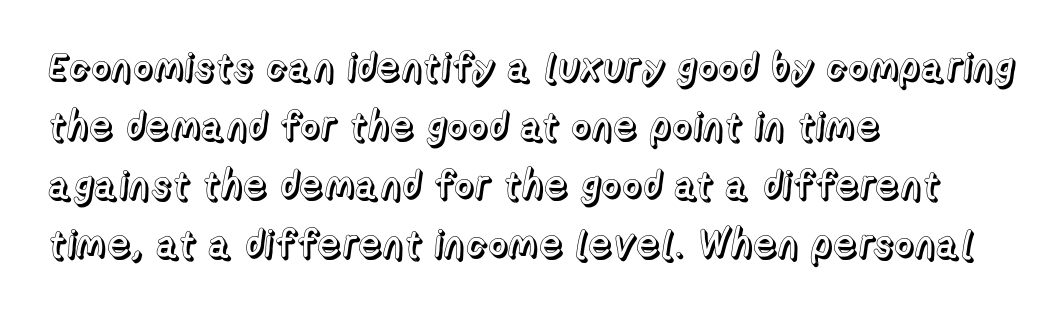
Q: Is the text italic (slanted)? A: Yes.
Q: Is the text underlined? A: No.
Q: How is the paragraph aligned? A: Left-aligned.
Q: Is the spacing between letters normal or unusually wide? A: Normal.
Q: Is the spacing between lines tight, normal or loose? A: Normal.
Q: Width (condensed, normal, or wide)? A: Normal.
Q: x-height? A: Medium.
Q: Monospaced? A: No.
